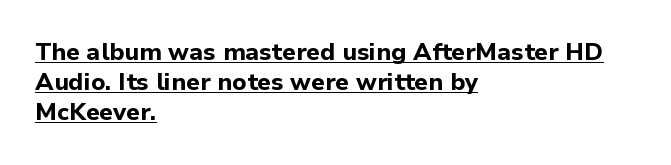
Teacher's note: observe the even left margin — that is flush-left alignment. The rendering uses the underline text-decoration. Set as a true bold cut, around the 700 mark. Observe the ordinary spacing: letters are neighbours, not strangers. Do the letters lean? They stand straight.
